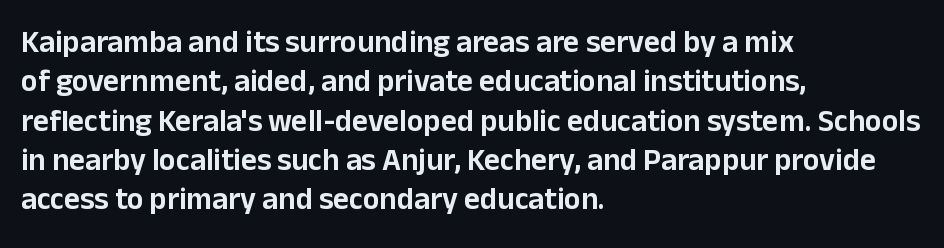
Q: Is the text italic (slanted)? A: No, it is upright.
Q: Is the typeface a serif or a sans-serif typeface? A: Sans-serif.
Q: Is the text underlined? A: No.
Q: How is the paragraph aligned? A: Left-aligned.
Q: Is the spacing between letters normal or unusually wide? A: Normal.
Q: Is the spacing between lines tight, normal or loose? A: Normal.
Q: Width (condensed, normal, or wide)? A: Normal.
Q: Stroke contrast? A: Low.
Q: x-height? A: Medium.
Q: Monospaced? A: No.
